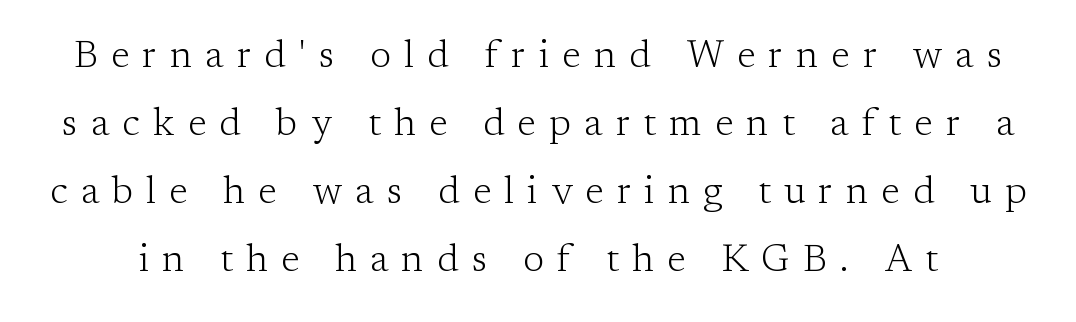
Q: Is the text bold? A: No.
Q: Is the text italic (slanted)? A: No, it is upright.
Q: Is the typeface a serif or a sans-serif typeface? A: Serif.
Q: Is the text underlined? A: No.
Q: Is the spacing between letters normal or unusually wide? A: Unusually wide.
Q: Width (condensed, normal, or wide)? A: Normal.
Q: Stroke contrast? A: Low.
Q: x-height? A: Medium.
Q: Monospaced? A: No.
